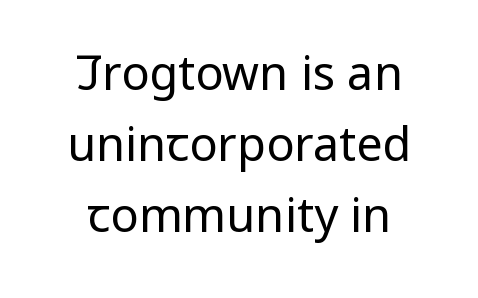
The image shows 47 px regular-weight, condensed sans-serif type, upright; set centered, normal line spacing (1.51x), normal letter spacing, not underlined; low stroke contrast and a large x-height.
